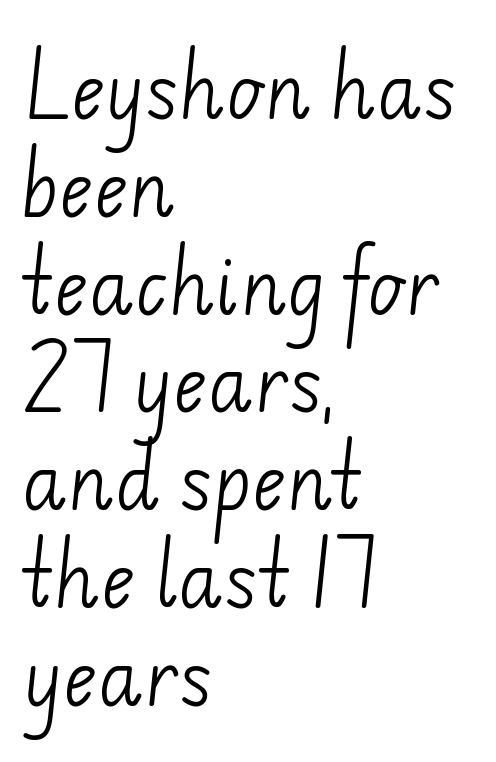
The rag falls on the right side of this text block. Weight: regular or lighter. Proportional: the letters do not fall into vertical columns. Classification — sans serif.
